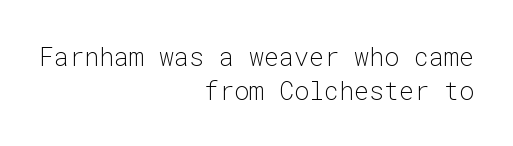
{"italic": "no", "bold": "no", "underline": "no", "align": "right", "line_spacing": "normal", "line_spacing_ratio": 1.35, "letter_spacing": "normal", "letter_spacing_em": 0.0, "glyph_px": 25}
